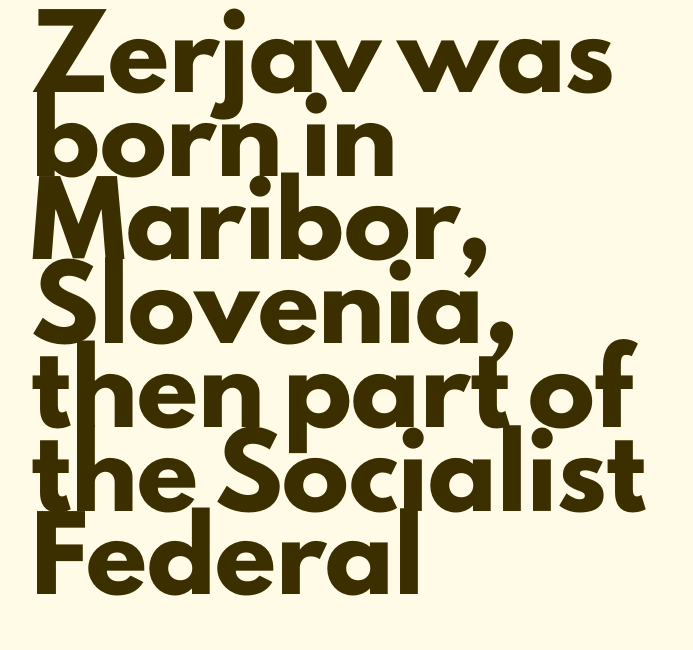
The glyphs in this specimen are sans serif. These words are printed bold, with thick strokes throughout. No extra tracking has been applied to these lines. You can tell it's not italic because the verticals are truly vertical. Each new line begins a customary step beneath the previous one.
